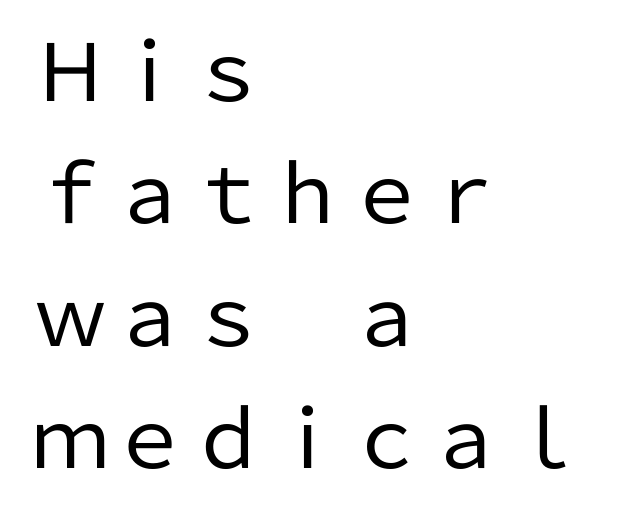
The image shows 79 px regular-weight sans-serif type, upright; set left-aligned, normal line spacing (1.55x), normal letter spacing, not underlined; low stroke contrast and a medium x-height.
